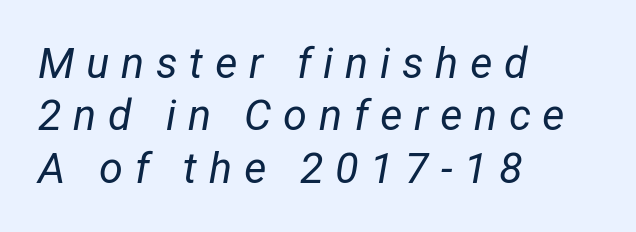
{"italic": "yes", "lean": "right", "slant_degrees": 12, "bold": "no", "weight": "regular", "width": "normal", "stroke_contrast": "low", "x_height": "medium", "monospaced": "no", "underline": "no", "align": "left", "line_spacing_ratio": 1.22, "letter_spacing": "wide", "letter_spacing_em": 0.27, "glyph_px": 43}
